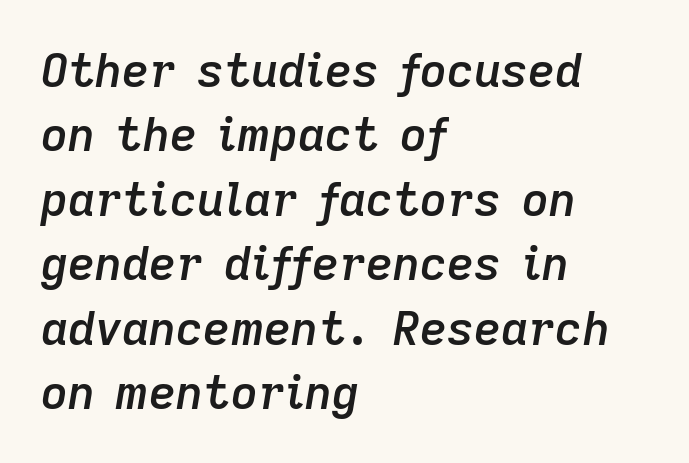
Q: Is the text bold? A: Semi-bold.
Q: Is the text italic (slanted)? A: Yes, it leans right by about 9 degrees.
Q: Is the text underlined? A: No.
Q: How is the paragraph aligned? A: Left-aligned.
Q: Is the spacing between letters normal or unusually wide? A: Normal.
Q: Is the spacing between lines tight, normal or loose? A: Normal.
Q: Width (condensed, normal, or wide)? A: Normal.
Q: Stroke contrast? A: Low.
Q: x-height? A: Medium.
Q: Monospaced? A: No.
